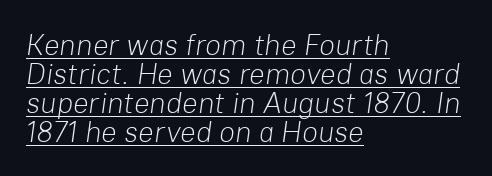
Reading down the column, the eye jumps only a short way to each next line. Short and long lines alike share a common starting point at left. The text carries the slant typical of an italic or oblique font. Caption: lettering with a line underneath. Students, note that the glyphs here touch the page at normal intervals.
